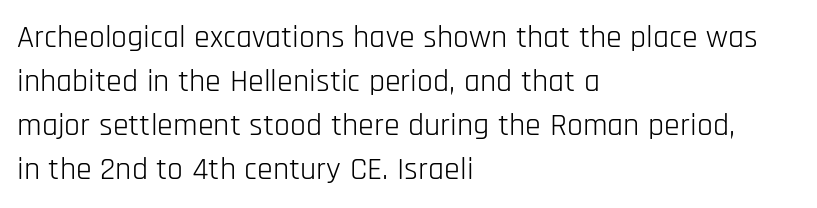
Q: Is the text bold? A: No.
Q: Is the text italic (slanted)? A: No, it is upright.
Q: Is the typeface a serif or a sans-serif typeface? A: Sans-serif.
Q: Is the text underlined? A: No.
Q: How is the paragraph aligned? A: Left-aligned.
Q: Is the spacing between letters normal or unusually wide? A: Normal.
Q: Is the spacing between lines tight, normal or loose? A: Normal.
Q: Width (condensed, normal, or wide)? A: Condensed.
Q: Stroke contrast? A: Low.
Q: x-height? A: Large.
Q: Monospaced? A: No.
